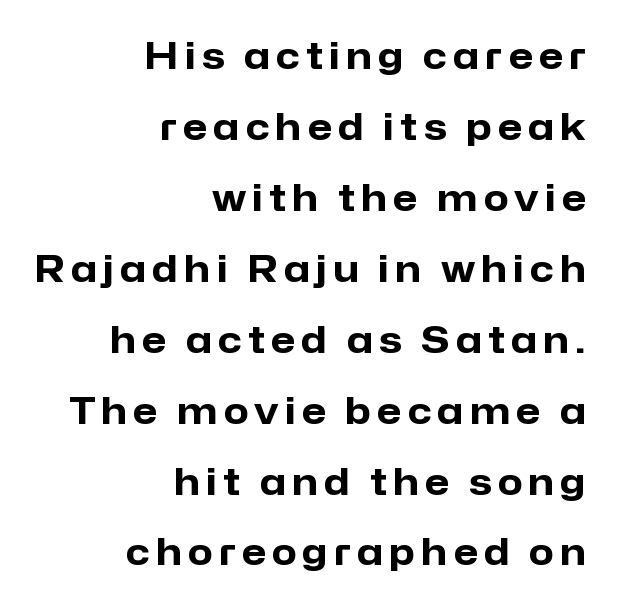
The rendering uses a bold face; every stroke is thick and dark. Rows of type keep a wide berth in the vertical direction. Casual observation: everything's shoved over to the right. Varying glyph widths throughout — classic text-font behaviour. Posture: vertical.
